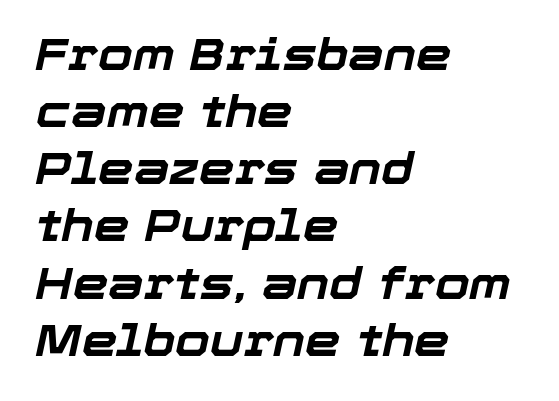
The image shows 45 px bold type, italic (leaning right); set left-aligned, normal line spacing (1.27x), normal letter spacing, not underlined; low stroke contrast and a medium x-height.
